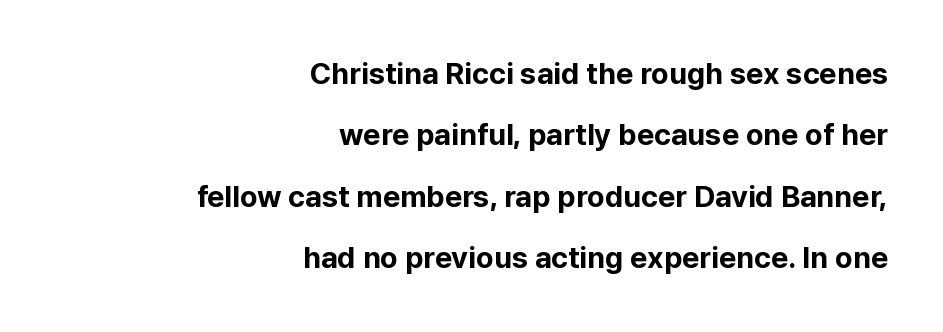
The image shows 30 px bold sans-serif type, upright; set right-aligned, loose line spacing (2.05x), normal letter spacing, not underlined; low stroke contrast and a medium x-height.
